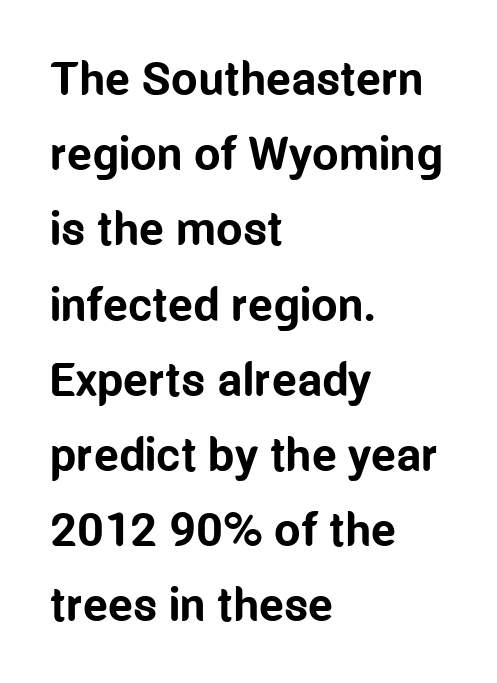
Descenders hang freely into open space. Vertical strokes here are truly vertical. The passage shown is typed in a proportional face where columns would drift. This is sans-serif lettering, the kind often seen on screens and signage.
